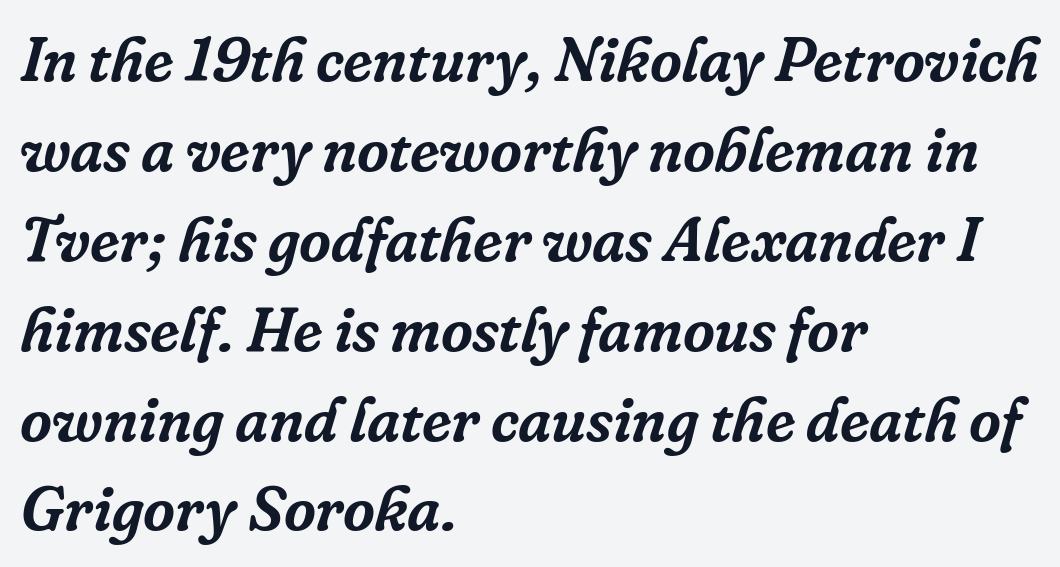
Each letter's strokes conclude with small projecting serifs. The letters advance in unequal steps, a hallmark of proportional type. One glance says typical: line gaps are just what's usual. All the whitespace from short lines collects on the right. Slant detected: the letters are inclined.
